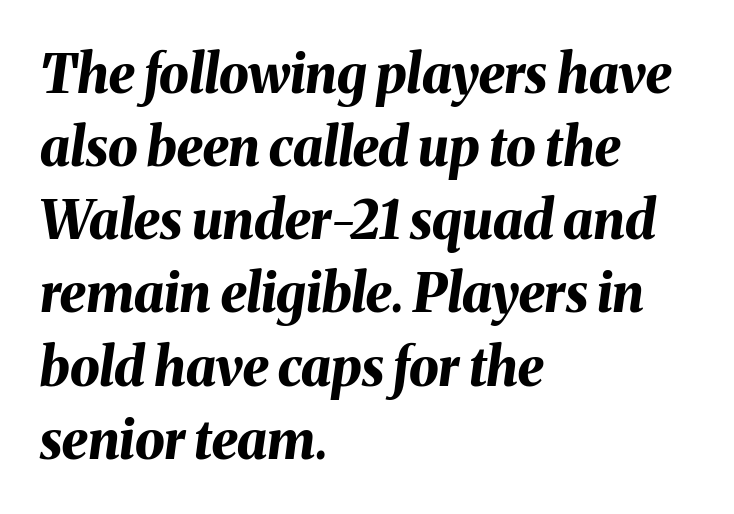
Q: Is the text bold? A: Yes.
Q: Is the text italic (slanted)? A: Yes, it leans right by about 8 degrees.
Q: Is the text underlined? A: No.
Q: How is the paragraph aligned? A: Left-aligned.
Q: Is the spacing between letters normal or unusually wide? A: Normal.
Q: Is the spacing between lines tight, normal or loose? A: Normal.
Q: Width (condensed, normal, or wide)? A: Normal.
Q: Stroke contrast? A: Medium.
Q: x-height? A: Medium.
Q: Monospaced? A: No.
